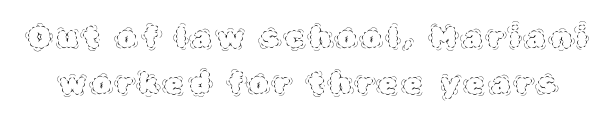
Notice how descenders clear the ascenders below comfortably — that's standard leading. Think standard paragraph weight, or any step lighter than that. Rendered with straight, roman letterforms. Varying glyph widths throughout — classic text-font behaviour.
